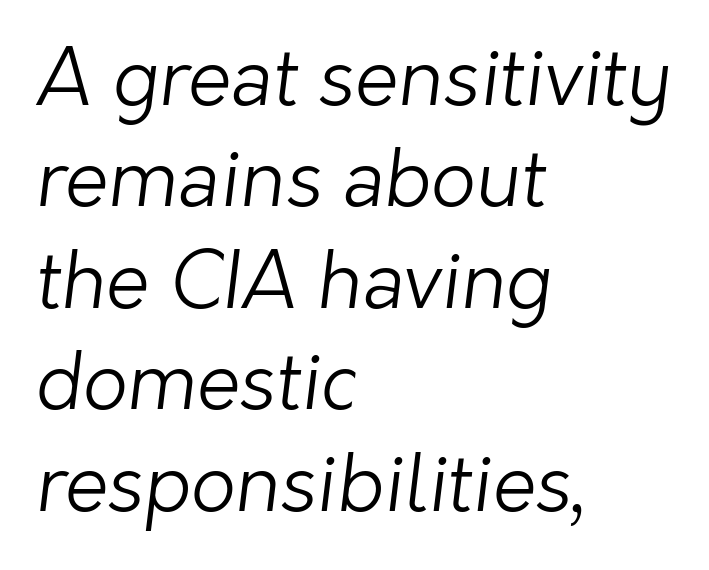
Q: Is the text bold? A: No.
Q: Is the typeface a serif or a sans-serif typeface? A: Sans-serif.
Q: Is the text underlined? A: No.
Q: How is the paragraph aligned? A: Left-aligned.
Q: Is the spacing between letters normal or unusually wide? A: Normal.
Q: Is the spacing between lines tight, normal or loose? A: Normal.
Q: Width (condensed, normal, or wide)? A: Normal.
Q: Stroke contrast? A: Low.
Q: x-height? A: Medium.
Q: Monospaced? A: No.
